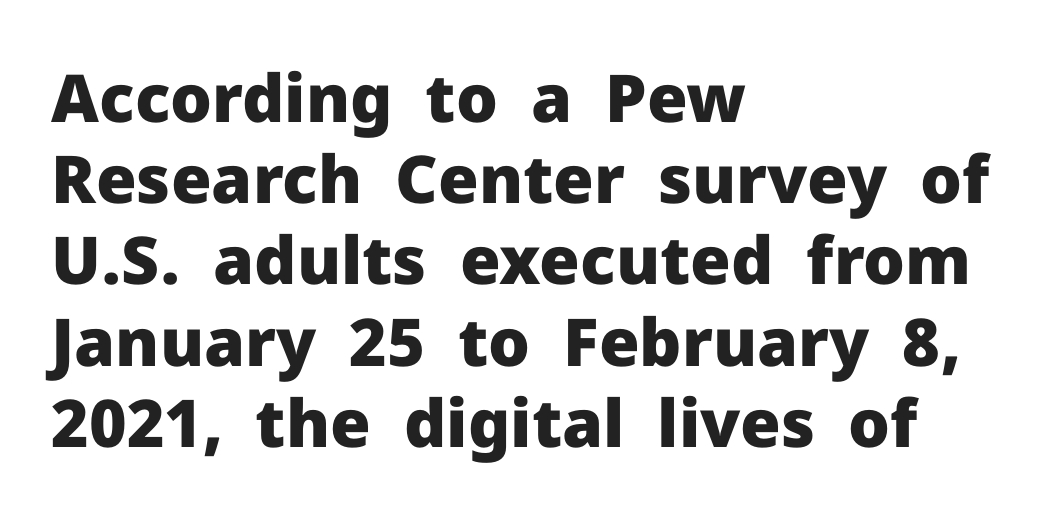
How heavy is the stroke? Heavy — this is a bold. Anything drawn beneath the words? Only blank space. Varying glyph widths throughout — classic text-font behaviour. These lines keep a tight, regular rhythm from letter to letter. Do the letters lean? They stand straight.
